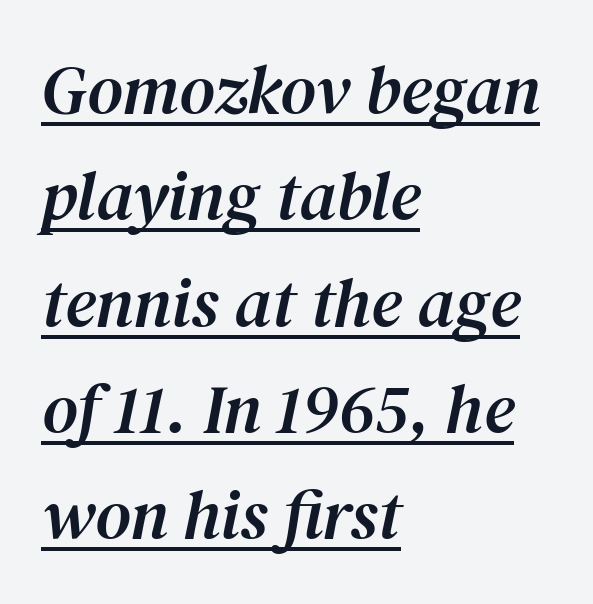
{"serif": "yes", "italic": "yes", "lean": "right", "slant_degrees": 12, "width": "normal", "stroke_contrast": "medium", "x_height": "medium", "monospaced": "no", "underline": "yes", "align": "left", "line_spacing": "normal", "line_spacing_ratio": 1.54, "letter_spacing": "normal", "letter_spacing_em": 0.0, "glyph_px": 69}
